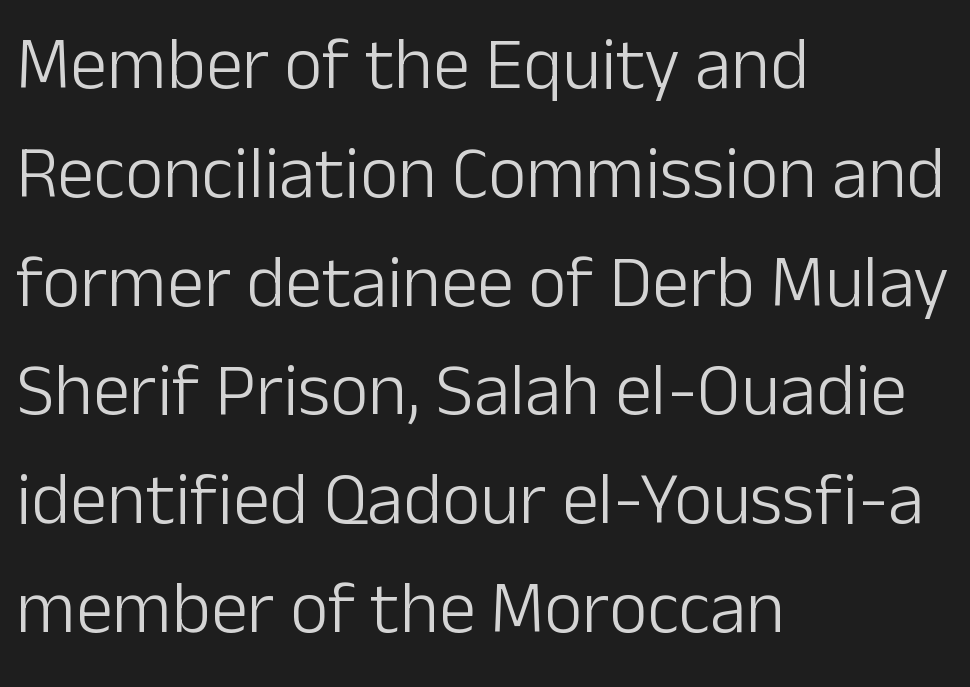
The image shows 74 px light sans-serif type, upright; set left-aligned, normal line spacing (1.47x), normal letter spacing, not underlined; low stroke contrast and a medium x-height.
